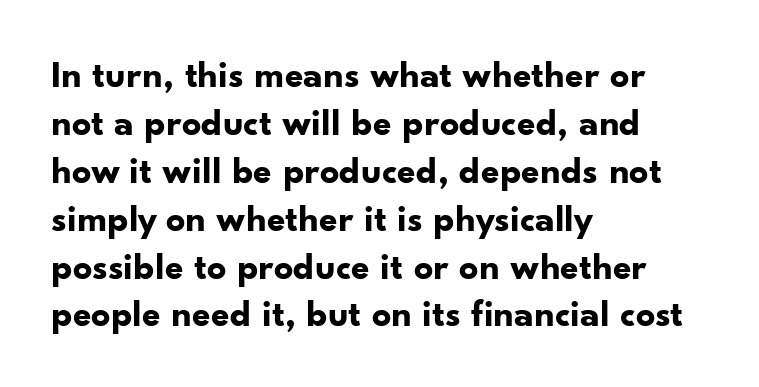
Notice how descenders clear the ascenders below comfortably — that's standard leading. Does the type have serifs? No, each stem ends abruptly. Caption: bold face, heavy strokes. A bare baseline throughout the passage. All the whitespace from short lines collects on the right.
